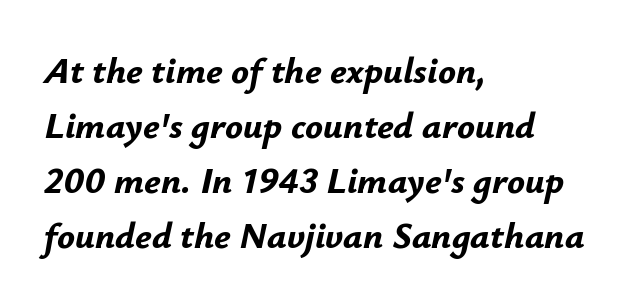
{"italic": "yes", "lean": "right", "slant_degrees": 12, "bold": "yes", "weight": "bold", "width": "normal", "stroke_contrast": "low", "x_height": "small", "monospaced": "no", "underline": "no", "align": "left", "line_spacing": "normal", "line_spacing_ratio": 1.49, "letter_spacing": "normal", "letter_spacing_em": 0.0, "glyph_px": 37}
